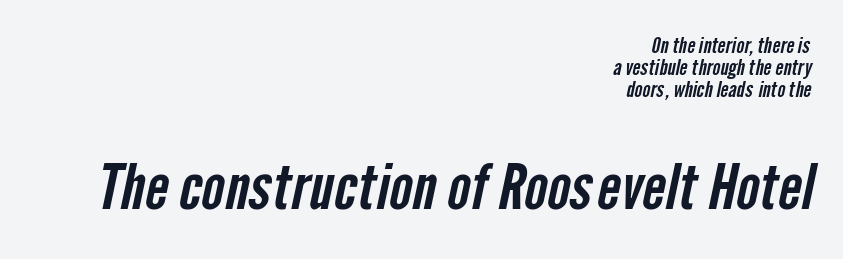
{"serif": "no", "width": "condensed", "stroke_contrast": "low", "x_height": "medium", "monospaced": "no", "underline": "no", "align": "right", "line_spacing": "tight", "line_spacing_ratio": 1.05, "letter_spacing": "normal", "letter_spacing_em": 0.0, "larger_block": "second", "size_ratio": 2.95, "glyph_px": 62}
